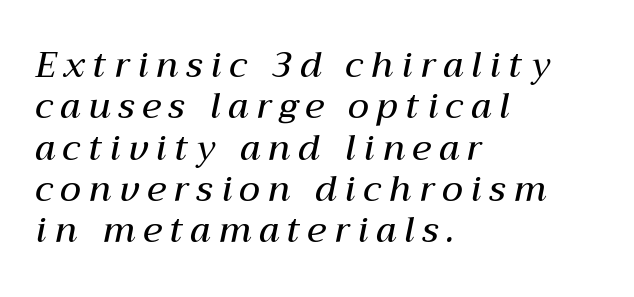
Compared with ordinary roman type, these characters are visibly tilted. The rendering uses natural spacing where letterforms have individual widths. In terms of weight, the rendering is demibold, just under bold. Nobody drew a line under any word here. Line beginnings align vertically; line endings do not. You could only call the tracking loose — the letters float apart.
